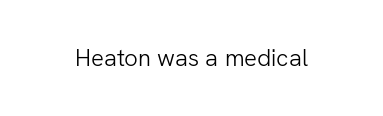
Only glyphs here, with clear space below each row. Notice how the stems are strictly vertical — no italics here. Between one letter and the next there's only the usual sliver of space. Is this a heavy cut? Hardly; it is regular or lighter.
